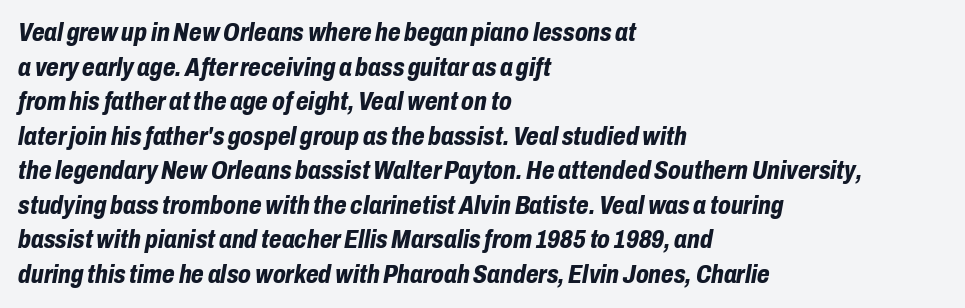
{"italic": "yes", "lean": "right", "slant_degrees": 10, "bold": "yes", "underline": "no", "align": "left", "line_spacing": "normal", "line_spacing_ratio": 1.33, "letter_spacing": "normal", "letter_spacing_em": 0.0, "glyph_px": 26}
